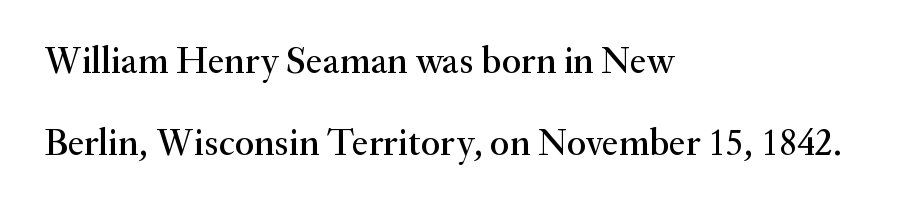
The leading is generous, giving the passage an open texture. To sum up the face: it has serifs. Nobody touched the tracking dial on this one. Rendered with straight, roman letterforms. These lines are set flush left with a ragged right edge. This sample has the flowing, uneven cadence of proportional lettering.
